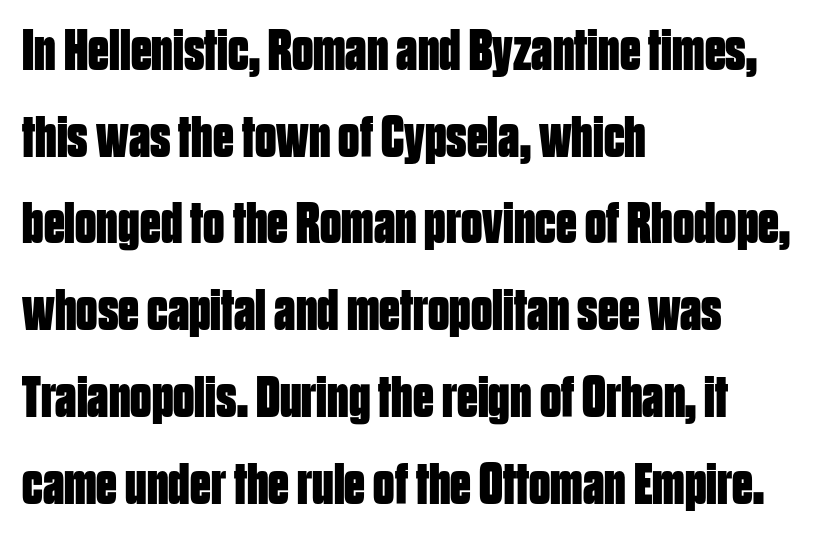
The image shows 59 px bold, condensed sans-serif type, upright; set left-aligned, normal line spacing (1.47x), normal letter spacing, not underlined; low stroke contrast and a large x-height.
